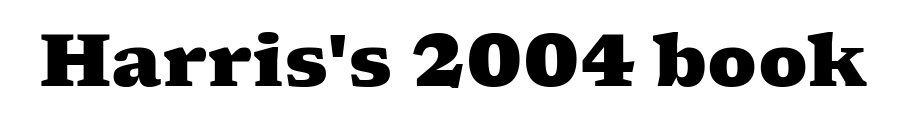
Q: Is the text bold? A: Yes.
Q: Is the typeface a serif or a sans-serif typeface? A: Serif.
Q: Is the text underlined? A: No.
Q: Is the spacing between letters normal or unusually wide? A: Normal.
Q: Width (condensed, normal, or wide)? A: Wide.
Q: Stroke contrast? A: Medium.
Q: x-height? A: Medium.
Q: Monospaced? A: No.
